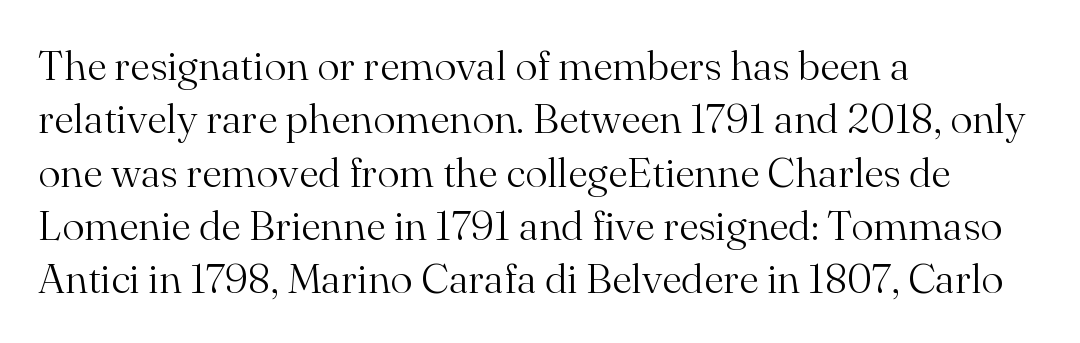
The image shows 42 px light serif type, upright; set left-aligned, normal line spacing (1.27x), normal letter spacing, not underlined; medium stroke contrast and a small x-height.
